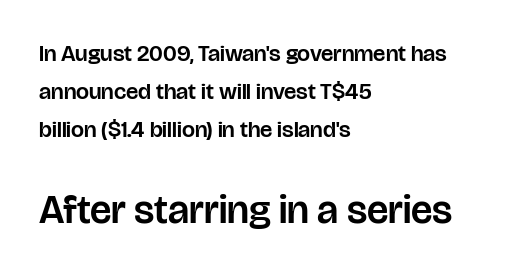
The face used here is a sans, in the tradition of grotesques and geometrics. The rendering enlarges the type as you move from the upper chunk to the lower. Tall strokes in this sample are plumb rather than angled. The area under the type is left untouched.
